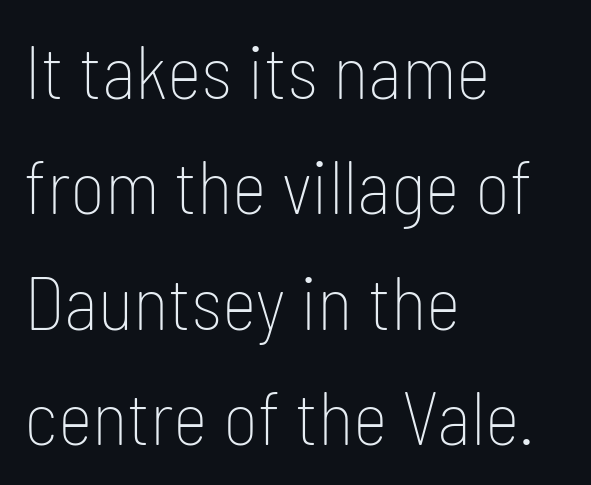
{"serif": "no", "italic": "no", "bold": "no", "weight": "thin", "width": "condensed", "stroke_contrast": "low", "x_height": "medium", "monospaced": "no", "underline": "no", "align": "left", "line_spacing": "normal", "line_spacing_ratio": 1.54, "letter_spacing": "normal", "letter_spacing_em": 0.0, "glyph_px": 75}
